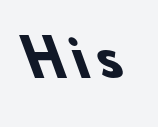
Q: Is the text bold? A: Yes.
Q: Is the typeface a serif or a sans-serif typeface? A: Sans-serif.
Q: Is the text underlined? A: No.
Q: Width (condensed, normal, or wide)? A: Normal.
Q: Stroke contrast? A: Low.
Q: x-height? A: Small.
Q: Monospaced? A: No.
